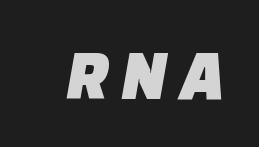
Varying glyph widths throughout — classic text-font behaviour. Words float on clear page, feet unadorned. The typeface chosen for these lines omits serifs.
